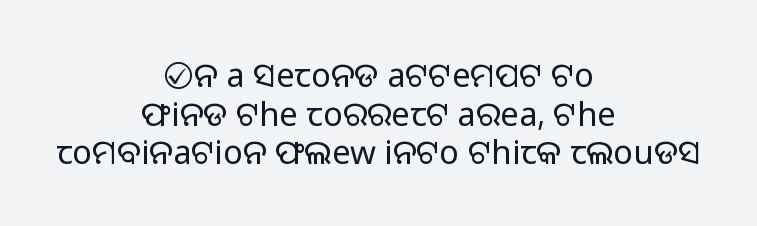
The image shows 33 px light sans-serif type, upright; set centered, line spacing 1.17x, normal letter spacing, not underlined; low stroke contrast and a medium x-height.
